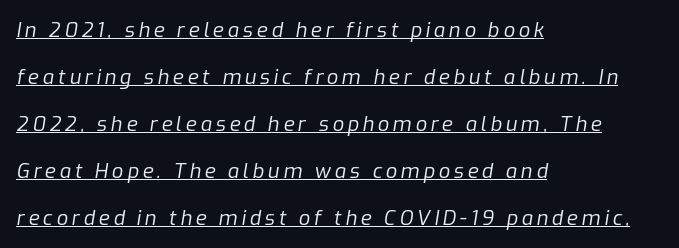
Caption: face not bold, strokes unweighted. Underline: present. The passage is arranged the way most books set body copy — flush left. The glyphs look as if they've been sheared to an angle. This block would shrink considerably if given ordinary leading; it's expanded now.
